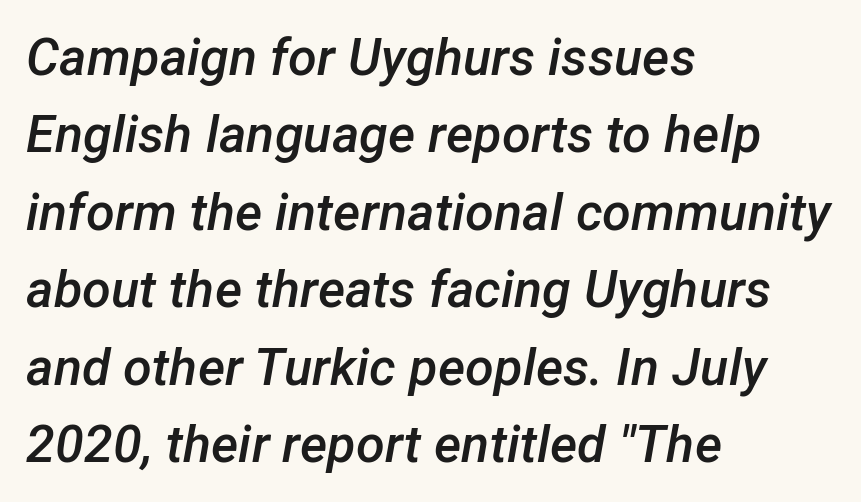
On the weight axis this lands at semibold, roughly 600. A typesetter would call this proportional, since set widths differ per character. Horizontal bands of white between lines are of average thickness. The zone under the glyphs is completely vacant.
